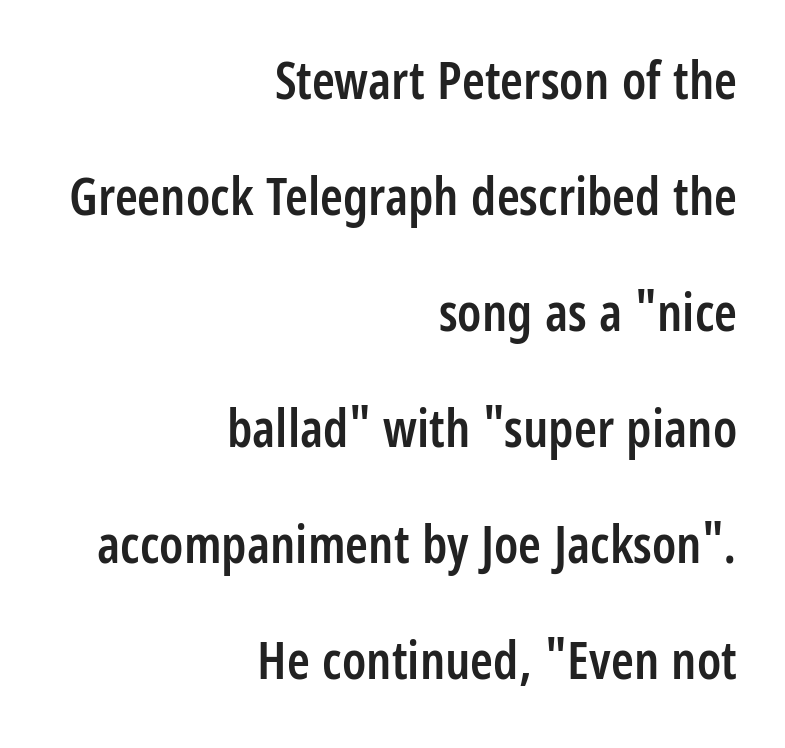
Do the characters align in a grid? No, the font is proportional. A bit beefed up — I'd call it semibold rather than bold. If you measured baseline to baseline, you'd find a long distance. Ordinary non-slanted type is in use. Default kerning and tracking; the words read as compact shapes. Where is the straight margin? On the right.
